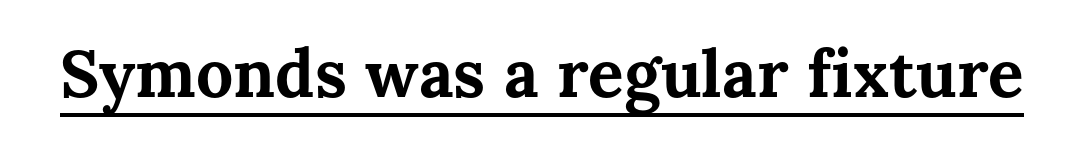
The image shows 66 px bold type, upright; set normal letter spacing, underlined; medium stroke contrast and a medium x-height.
